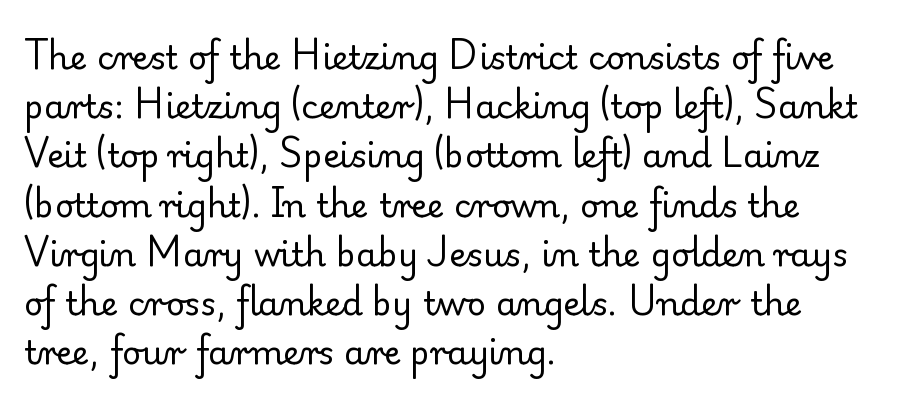
{"serif": "yes", "italic": "no", "bold": "no", "weight": "regular", "width": "normal", "stroke_contrast": "low", "x_height": "small", "monospaced": "no", "underline": "no", "align": "left", "line_spacing": "normal", "line_spacing_ratio": 1.49, "letter_spacing": "normal", "letter_spacing_em": 0.0, "glyph_px": 33}
